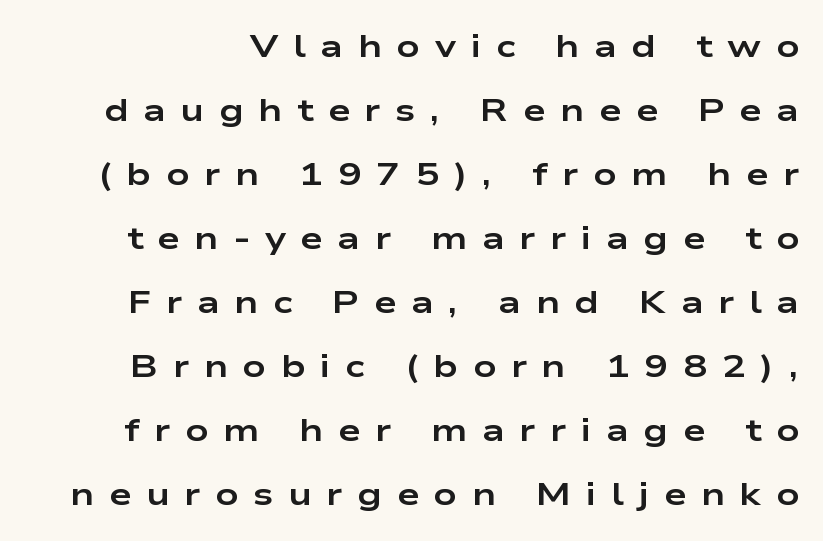
Q: Is the text bold? A: Yes.
Q: Is the text italic (slanted)? A: No, it is upright.
Q: Is the typeface a serif or a sans-serif typeface? A: Sans-serif.
Q: Is the text underlined? A: No.
Q: Is the spacing between letters normal or unusually wide? A: Unusually wide.
Q: Is the spacing between lines tight, normal or loose? A: Loose.
Q: Width (condensed, normal, or wide)? A: Wide.
Q: Stroke contrast? A: Low.
Q: x-height? A: Medium.
Q: Monospaced? A: No.
